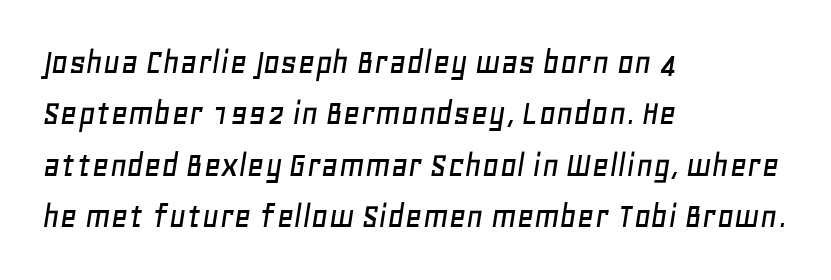
{"italic": "yes", "lean": "right", "slant_degrees": 11, "width": "normal", "stroke_contrast": "low", "x_height": "large", "monospaced": "no", "underline": "no", "align": "left", "line_spacing": "normal", "line_spacing_ratio": 1.39, "letter_spacing": "normal", "letter_spacing_em": 0.0, "glyph_px": 37}
